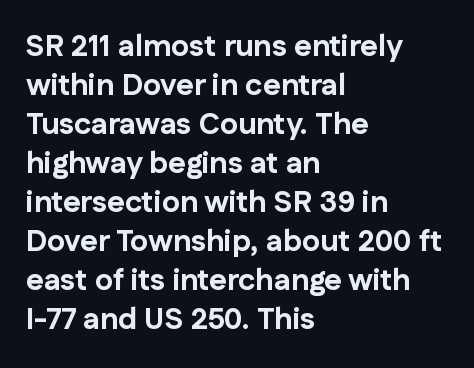
Heavy, bold letterforms. If you drew a ruler down the left edge, every line would touch it. Short note: letters normally spaced. Unlike italic type, these characters show no tilt at all. The letters advance in unequal steps, a hallmark of proportional type. The lines sit at an ordinary, default distance from one another.
